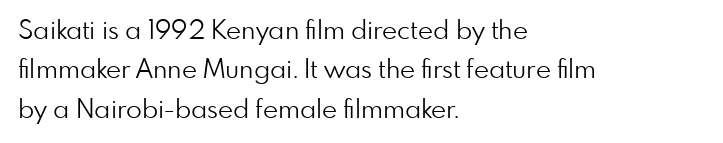
The image shows 26 px text type, upright; set left-aligned, normal line spacing (1.51x), normal letter spacing, not underlined.
